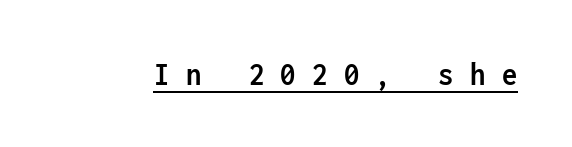
The image shows 34 px semibold, condensed sans-serif type, upright, monospaced; set unusually wide letter spacing (+0.48 em), underlined; low stroke contrast and a medium x-height.
